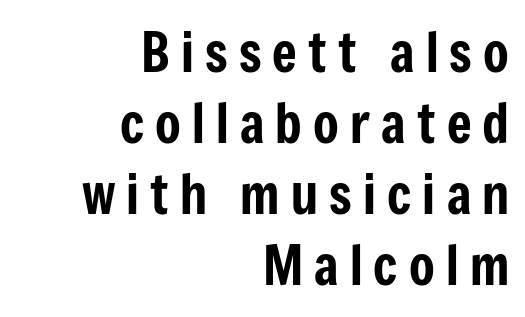
This rendering widens character spacing well past its baseline value. The leading is moderate, giving the passage an even texture. Each row of text sits above clean, open space. Is there any slant? The stems are plumb.
